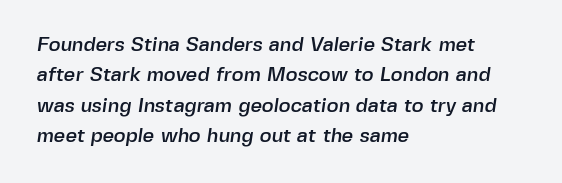
{"underline": "no", "align": "left", "line_spacing": "normal", "line_spacing_ratio": 1.52, "letter_spacing": "normal", "letter_spacing_em": 0.0, "glyph_px": 20}
